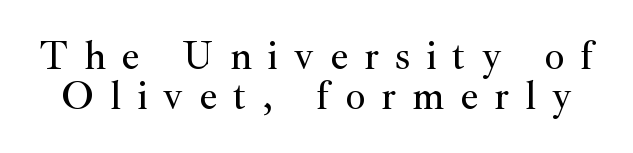
Q: Is the text italic (slanted)? A: No, it is upright.
Q: Is the typeface a serif or a sans-serif typeface? A: Serif.
Q: Is the text underlined? A: No.
Q: Is the spacing between letters normal or unusually wide? A: Unusually wide.
Q: Is the spacing between lines tight, normal or loose? A: Tight.
Q: Width (condensed, normal, or wide)? A: Normal.
Q: Stroke contrast? A: Medium.
Q: x-height? A: Small.
Q: Monospaced? A: No.
